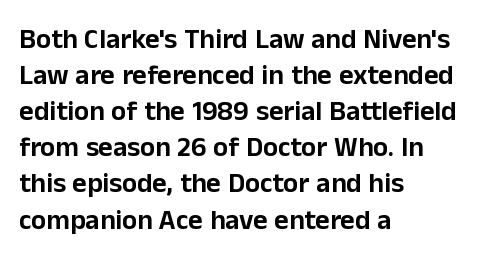
The image shows 28 px sans-serif type, upright; set left-aligned, normal line spacing (1.29x), normal letter spacing, not underlined; low stroke contrast and a medium x-height.
